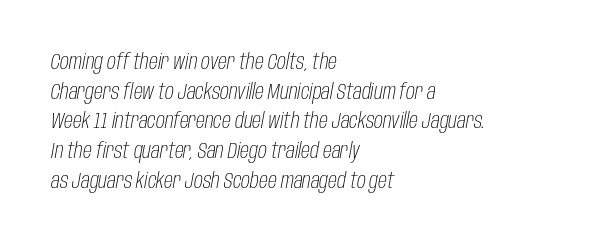
Beneath every word, the page is bare. Characters are canted at an angle relative to the baseline's perpendicular. No chunkiness to these letters — they're not bold. You could call the tracking neutral — neither tight nor loose. Horizontally, the lines are justified to the leading edge only. One glance says typical: line gaps are just what's usual.
